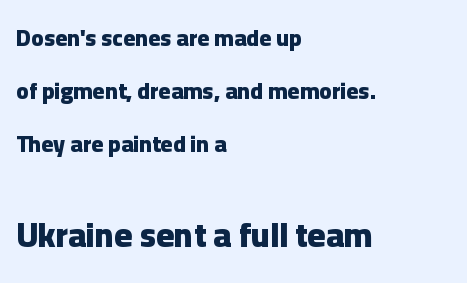
How are the letters spaced? Ordinarily, with no added tracking. Quick note: interline space is abundant. Descenders are the only things crossing below the line. Posture: upright roman. Is the type bold? Yes — the strokes are clearly thick and heavy.
